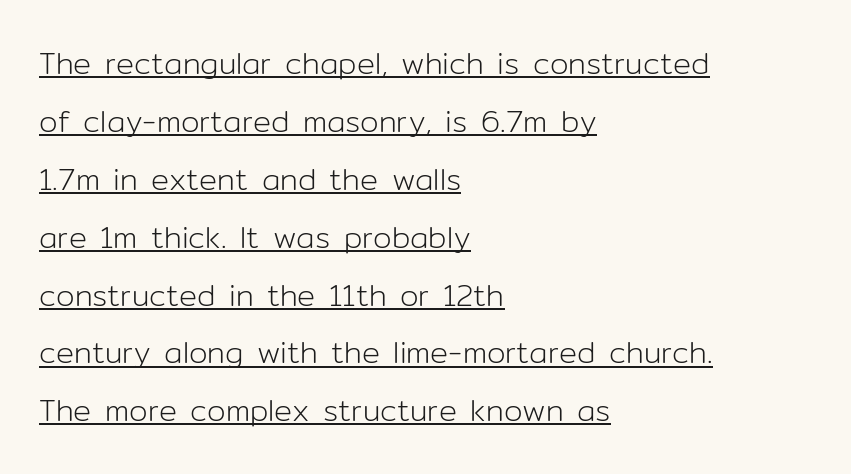
Q: Is the text bold? A: No.
Q: Is the text italic (slanted)? A: No, it is upright.
Q: Is the typeface a serif or a sans-serif typeface? A: Sans-serif.
Q: Is the text underlined? A: Yes.
Q: How is the paragraph aligned? A: Left-aligned.
Q: Is the spacing between letters normal or unusually wide? A: Normal.
Q: Is the spacing between lines tight, normal or loose? A: Loose.
Q: Width (condensed, normal, or wide)? A: Normal.
Q: Stroke contrast? A: Low.
Q: x-height? A: Medium.
Q: Monospaced? A: No.
